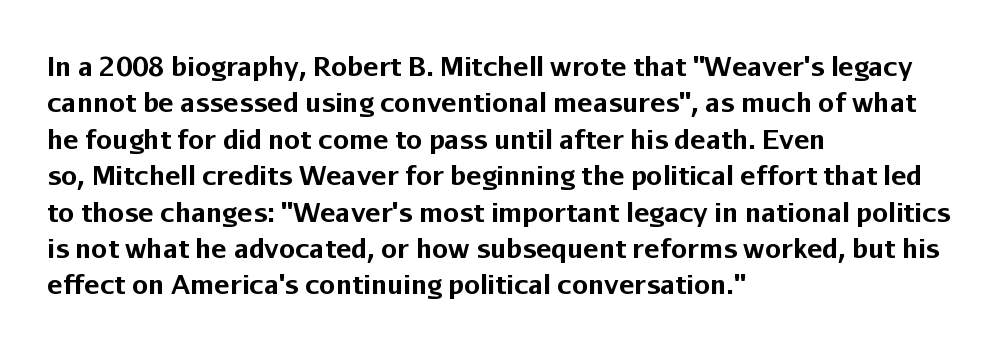
The image shows 26 px bold type, upright; set left-aligned, normal line spacing (1.4x), normal letter spacing, not underlined.
